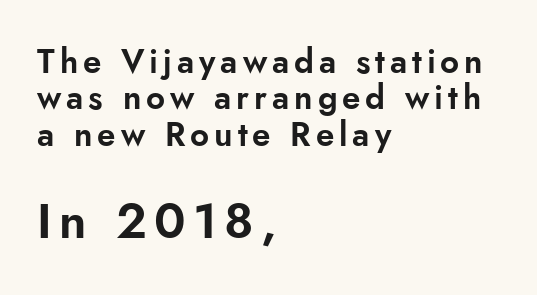
Note the varied advance widths — an 'i' is clearly narrower than an 'm'. Alignment: flush left. The letters in the lower block stand taller than those in the block above. Are there feet on the stems? There aren't — it's a sans.
